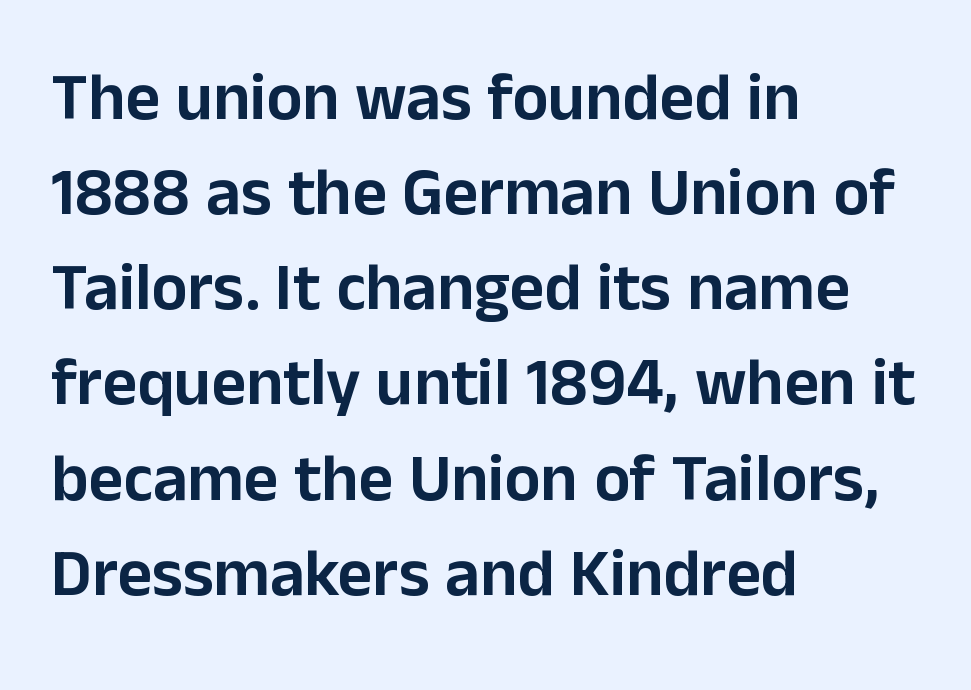
{"serif": "no", "italic": "no", "width": "normal", "stroke_contrast": "low", "x_height": "medium", "monospaced": "no", "underline": "no", "align": "left", "line_spacing": "normal", "line_spacing_ratio": 1.42, "letter_spacing": "normal", "letter_spacing_em": 0.0, "glyph_px": 67}
